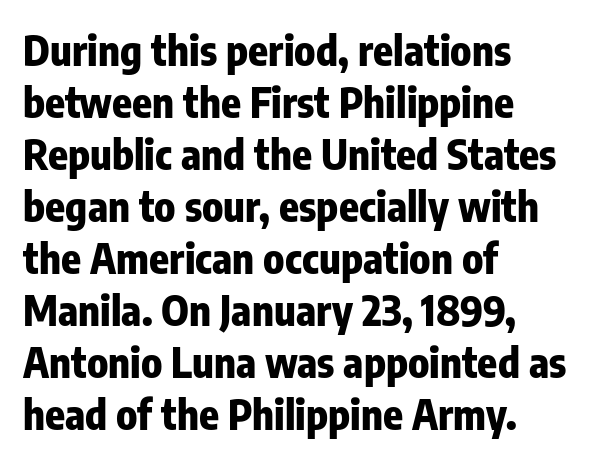
The image shows 41 px heavy, condensed sans-serif type, upright; set left-aligned, normal line spacing (1.27x), normal letter spacing, not underlined; low stroke contrast and a medium x-height.
